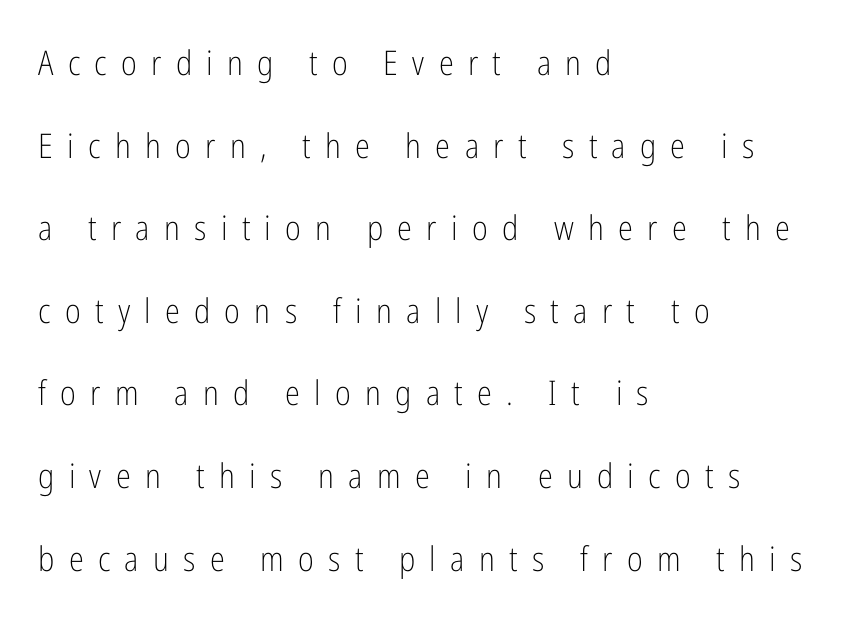
{"serif": "no", "italic": "no", "bold": "no", "weight": "light", "width": "condensed", "stroke_contrast": "low", "x_height": "medium", "monospaced": "no", "underline": "no", "align": "left", "line_spacing": "loose", "line_spacing_ratio": 2.43, "letter_spacing": "wide", "letter_spacing_em": 0.42, "glyph_px": 34}
